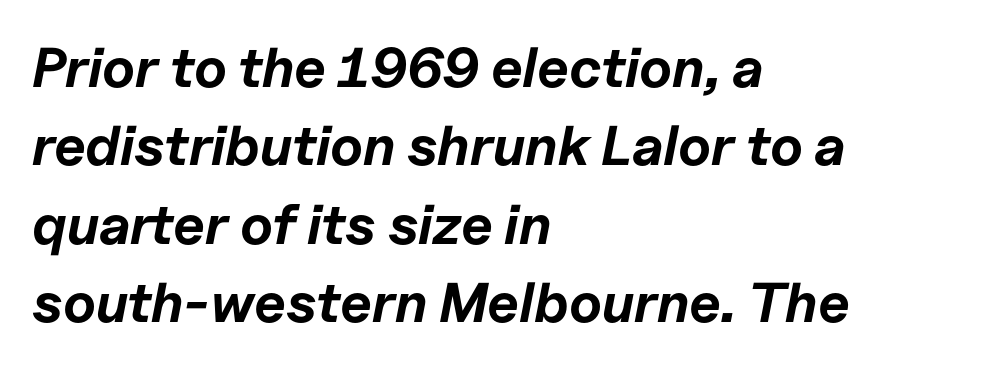
Q: Is the text bold? A: Yes.
Q: Is the text italic (slanted)? A: Yes, it leans right by about 11 degrees.
Q: Is the text underlined? A: No.
Q: How is the paragraph aligned? A: Left-aligned.
Q: Is the spacing between letters normal or unusually wide? A: Normal.
Q: Is the spacing between lines tight, normal or loose? A: Normal.
Q: Width (condensed, normal, or wide)? A: Normal.
Q: Stroke contrast? A: Low.
Q: x-height? A: Medium.
Q: Monospaced? A: No.
